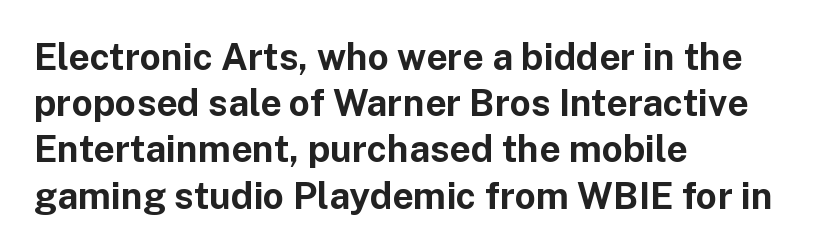
In terms of posture, this sample is upright. Note the varied advance widths — an 'i' is clearly narrower than an 'm'. Weight check: bold — yes, fully. Nobody drew a line under any word here. Casual observation: everything's shoved over to the left. Students, observe: this is what conventionally led text looks like.
